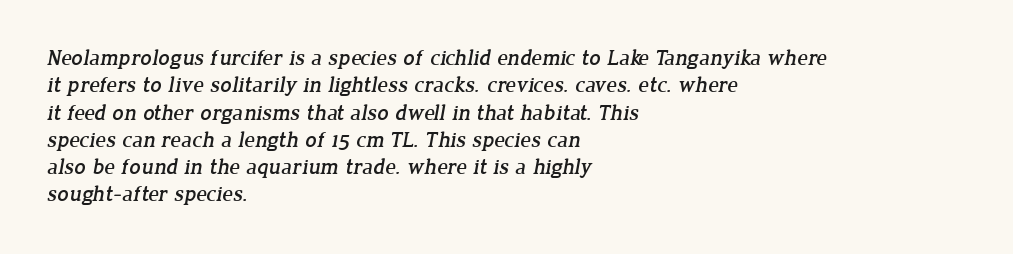
The image shows 22 px text type; set left-aligned, line spacing 1.24x, normal letter spacing, not underlined.
